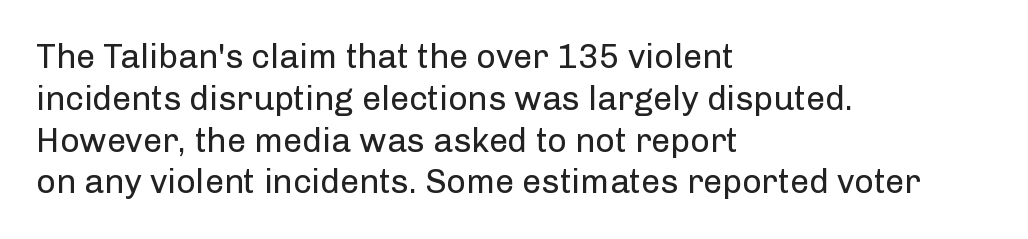
Q: Is the text bold? A: No.
Q: Is the text italic (slanted)? A: No, it is upright.
Q: Is the typeface a serif or a sans-serif typeface? A: Sans-serif.
Q: Is the text underlined? A: No.
Q: How is the paragraph aligned? A: Left-aligned.
Q: Is the spacing between letters normal or unusually wide? A: Normal.
Q: Width (condensed, normal, or wide)? A: Normal.
Q: Stroke contrast? A: Low.
Q: x-height? A: Medium.
Q: Monospaced? A: No.
